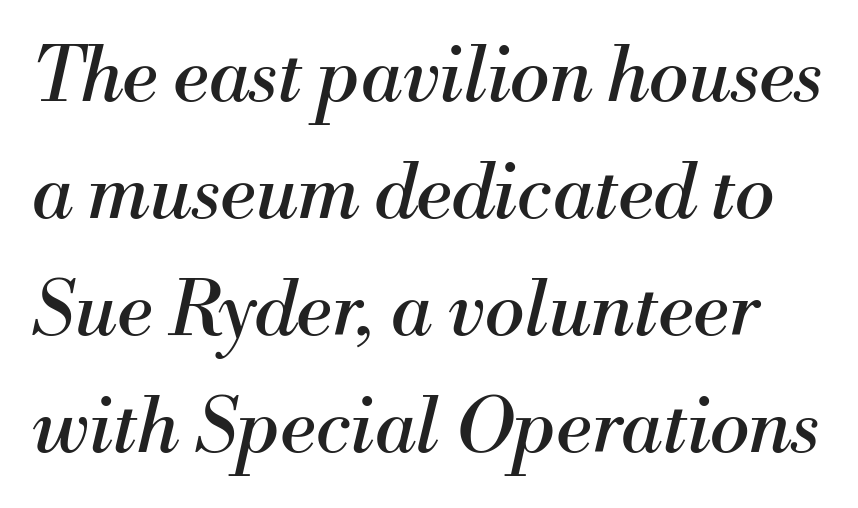
{"serif": "yes", "italic": "yes", "lean": "right", "slant_degrees": 13, "bold": "no", "weight": "regular", "width": "normal", "stroke_contrast": "medium", "x_height": "small", "monospaced": "no", "underline": "no", "line_spacing": "normal", "line_spacing_ratio": 1.56, "letter_spacing": "normal", "letter_spacing_em": 0.0, "glyph_px": 75}
